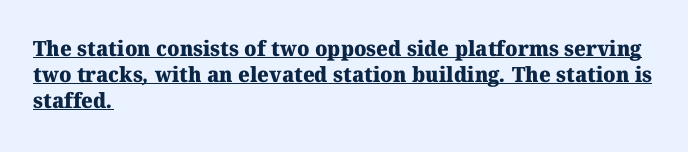
Q: Is the text bold? A: Yes.
Q: Is the text underlined? A: Yes.
Q: How is the paragraph aligned? A: Left-aligned.
Q: Is the spacing between letters normal or unusually wide? A: Normal.
